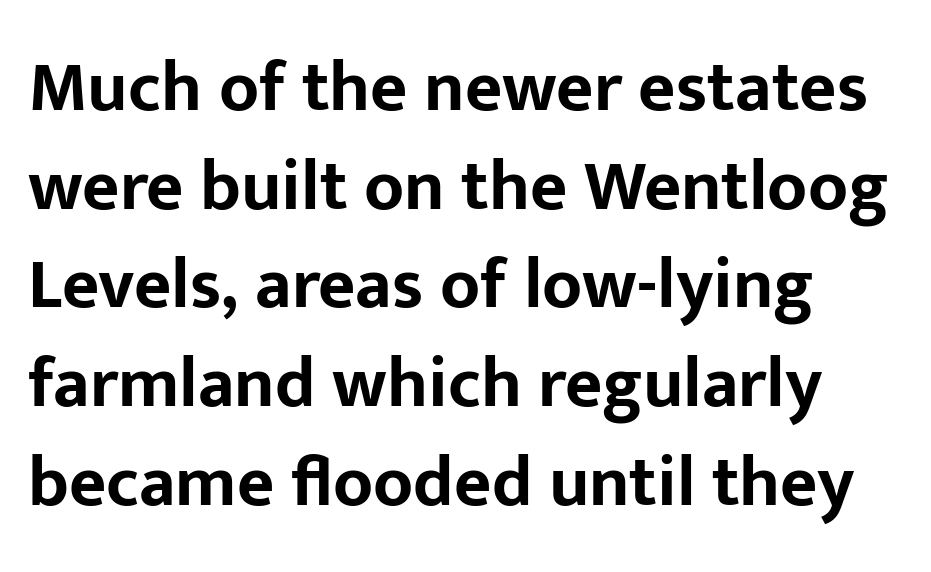
Q: Is the text bold? A: Yes.
Q: Is the text italic (slanted)? A: No, it is upright.
Q: Is the typeface a serif or a sans-serif typeface? A: Sans-serif.
Q: Is the text underlined? A: No.
Q: How is the paragraph aligned? A: Left-aligned.
Q: Is the spacing between letters normal or unusually wide? A: Normal.
Q: Is the spacing between lines tight, normal or loose? A: Normal.
Q: Width (condensed, normal, or wide)? A: Normal.
Q: Stroke contrast? A: Low.
Q: x-height? A: Medium.
Q: Monospaced? A: No.
